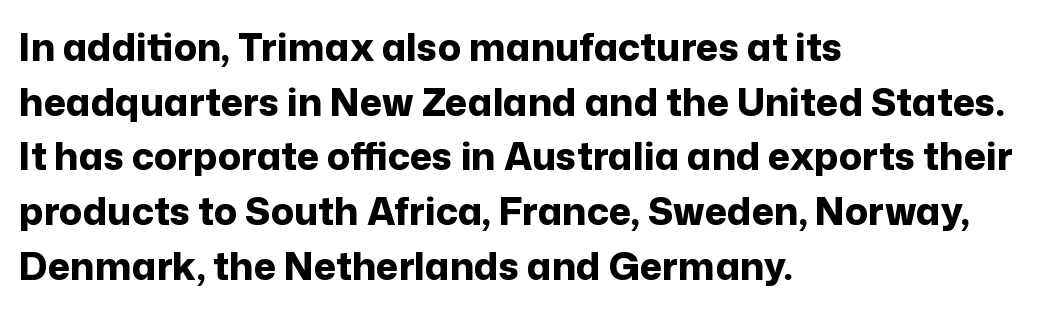
Q: Is the text bold? A: Yes.
Q: Is the text italic (slanted)? A: No, it is upright.
Q: Is the typeface a serif or a sans-serif typeface? A: Sans-serif.
Q: Is the text underlined? A: No.
Q: How is the paragraph aligned? A: Left-aligned.
Q: Is the spacing between letters normal or unusually wide? A: Normal.
Q: Is the spacing between lines tight, normal or loose? A: Normal.
Q: Width (condensed, normal, or wide)? A: Normal.
Q: Stroke contrast? A: Low.
Q: x-height? A: Medium.
Q: Monospaced? A: No.
